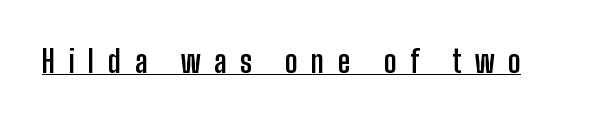
The image shows 31 px semibold, condensed sans-serif type, upright; set unusually wide letter spacing (+0.43 em), underlined; low stroke contrast and a medium x-height.
